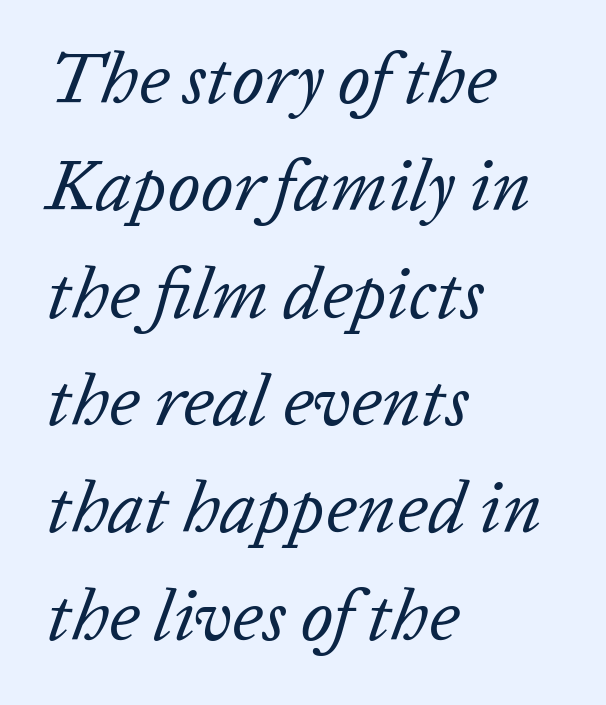
{"italic": "yes", "lean": "right", "slant_degrees": 20, "bold": "no", "weight": "regular", "width": "normal", "stroke_contrast": "low", "x_height": "medium", "monospaced": "no", "underline": "no", "align": "left", "line_spacing": "normal", "line_spacing_ratio": 1.47, "letter_spacing": "normal", "letter_spacing_em": 0.0, "glyph_px": 73}
